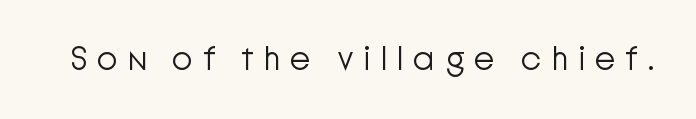
Display-style spreading of the glyphs; the letterfit is very open. The letters advance in unequal steps, a hallmark of proportional type. Does the lettering tilt? It doesn't — this is upright. The foot of each line stays bare and open.
